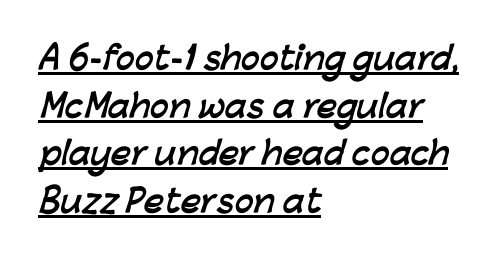
Q: Is the text bold? A: Yes.
Q: Is the typeface a serif or a sans-serif typeface? A: Sans-serif.
Q: Is the text underlined? A: Yes.
Q: How is the paragraph aligned? A: Left-aligned.
Q: Is the spacing between letters normal or unusually wide? A: Normal.
Q: Is the spacing between lines tight, normal or loose? A: Normal.
Q: Width (condensed, normal, or wide)? A: Normal.
Q: Stroke contrast? A: Low.
Q: x-height? A: Medium.
Q: Monospaced? A: No.
